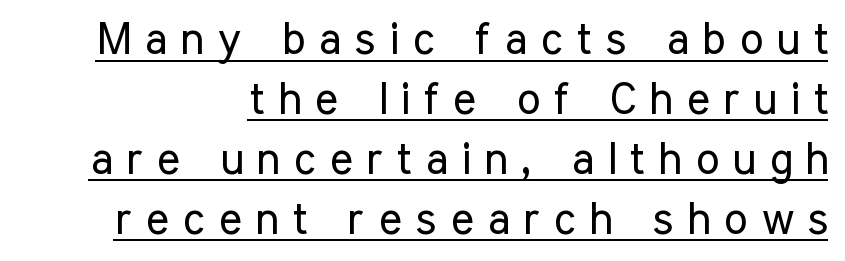
{"serif": "no", "italic": "no", "bold": "no", "weight": "regular", "width": "condensed", "stroke_contrast": "low", "x_height": "medium", "monospaced": "no", "underline": "yes", "align": "right", "line_spacing": "normal", "line_spacing_ratio": 1.36, "letter_spacing": "wide", "letter_spacing_em": 0.31, "glyph_px": 44}
